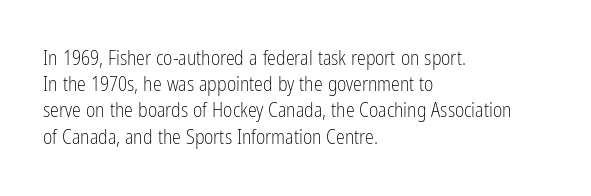
{"italic": "no", "bold": "no", "underline": "no", "align": "left", "line_spacing": "normal", "line_spacing_ratio": 1.31, "letter_spacing": "normal", "letter_spacing_em": 0.0, "glyph_px": 20}
